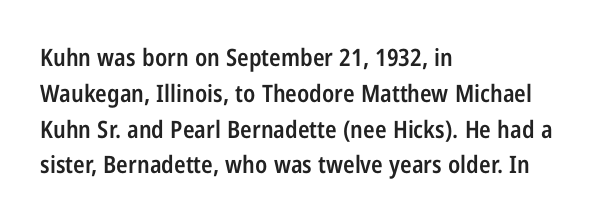
Q: Is the text bold? A: Semi-bold.
Q: Is the text italic (slanted)? A: No, it is upright.
Q: Is the text underlined? A: No.
Q: How is the paragraph aligned? A: Left-aligned.
Q: Is the spacing between letters normal or unusually wide? A: Normal.
Q: Is the spacing between lines tight, normal or loose? A: Normal.
